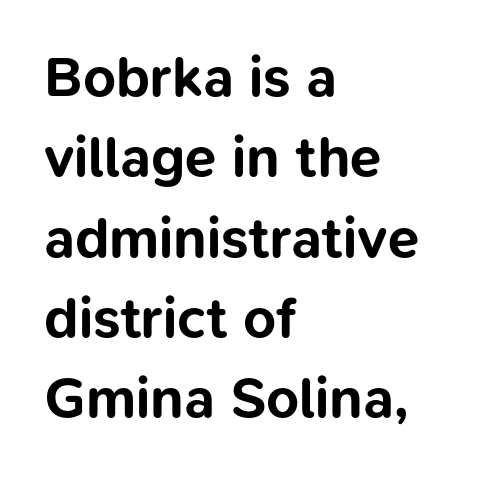
The image shows 57 px bold sans-serif type, upright; set left-aligned, normal line spacing (1.41x), normal letter spacing, not underlined; low stroke contrast and a medium x-height.
